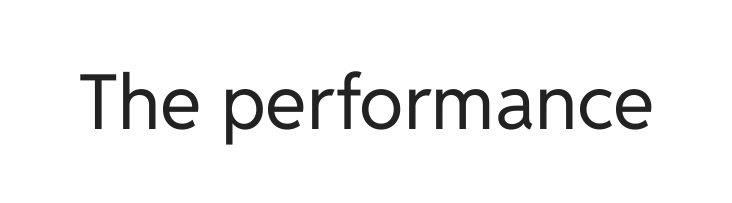
{"serif": "no", "italic": "no", "bold": "no", "weight": "regular", "width": "normal", "stroke_contrast": "low", "x_height": "medium", "monospaced": "no", "underline": "no", "letter_spacing": "normal", "letter_spacing_em": 0.0, "glyph_px": 76}
